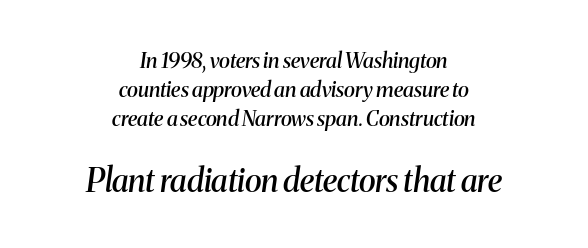
Check where the strokes stop: tiny serifs finish them off. The vertical gap from one line to the next is medium. The string is rendered with underlining switched off. Is the lower block the larger one? Yes — the lower block carries the bigger type.
